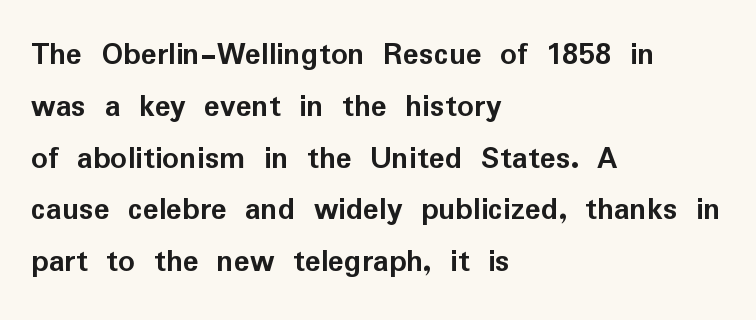
{"serif": "no", "italic": "no", "bold": "yes", "weight": "semibold", "width": "normal", "stroke_contrast": "low", "x_height": "medium", "monospaced": "no", "underline": "no", "align": "left", "line_spacing": "normal", "line_spacing_ratio": 1.57, "letter_spacing": "normal", "letter_spacing_em": 0.0, "glyph_px": 33}
